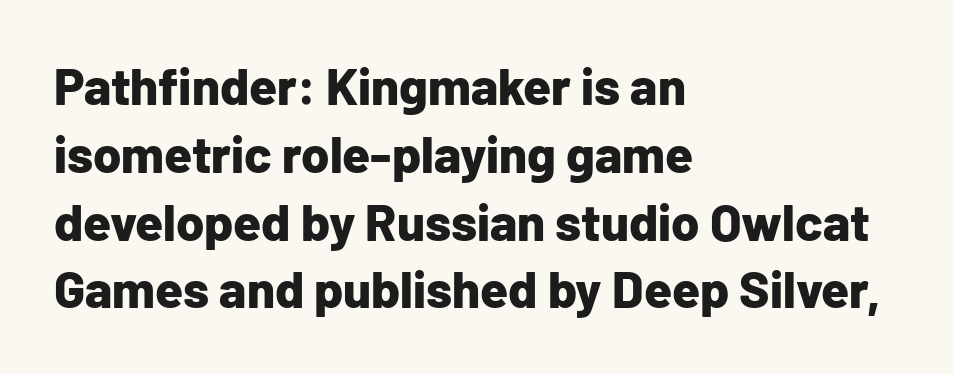
{"serif": "no", "italic": "no", "bold": "yes", "weight": "bold", "width": "normal", "stroke_contrast": "low", "x_height": "medium", "monospaced": "no", "underline": "no", "align": "left", "line_spacing": "normal", "line_spacing_ratio": 1.33, "letter_spacing": "normal", "letter_spacing_em": 0.0, "glyph_px": 51}
